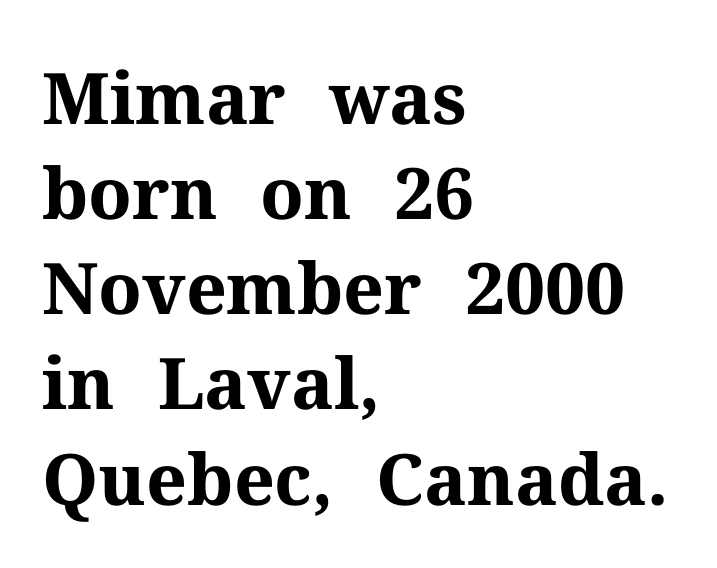
Quick note: underline off. Compared with a centered layout, this one pins lines to the left instead. Is this a sans? No — the strokes have serifs. Varying glyph widths throughout — classic text-font behaviour.
